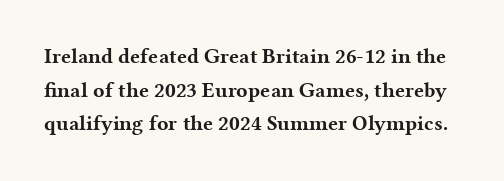
Leading: standard. What stands out about the letter spacing? Nothing — it is the standard amount. In terms of posture, this sample is upright. A bare baseline throughout the passage. On the weight axis this lands at bold, roughly 700.
